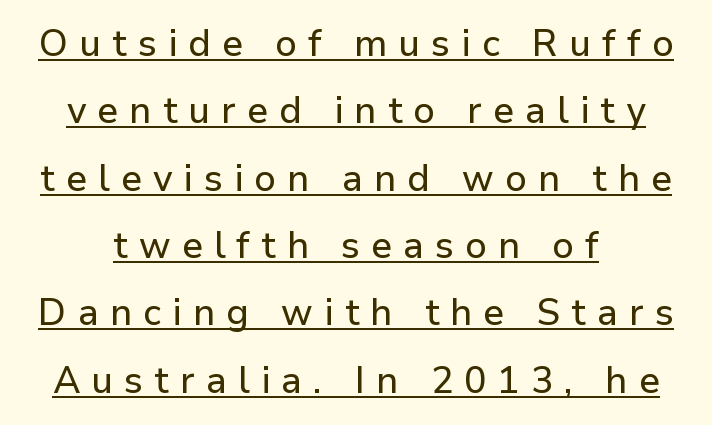
The image shows 37 px sans-serif type, upright; set line spacing 1.82x, unusually wide letter spacing (+0.3 em), underlined; low stroke contrast and a medium x-height.
